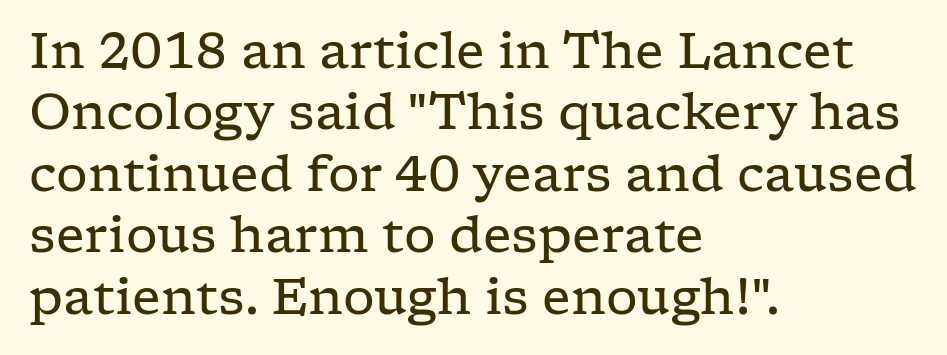
{"serif": "yes", "italic": "no", "bold": "no", "weight": "regular", "width": "wide", "stroke_contrast": "low", "x_height": "medium", "monospaced": "no", "underline": "no", "align": "left", "line_spacing_ratio": 1.23, "letter_spacing": "normal", "letter_spacing_em": 0.0, "glyph_px": 50}
